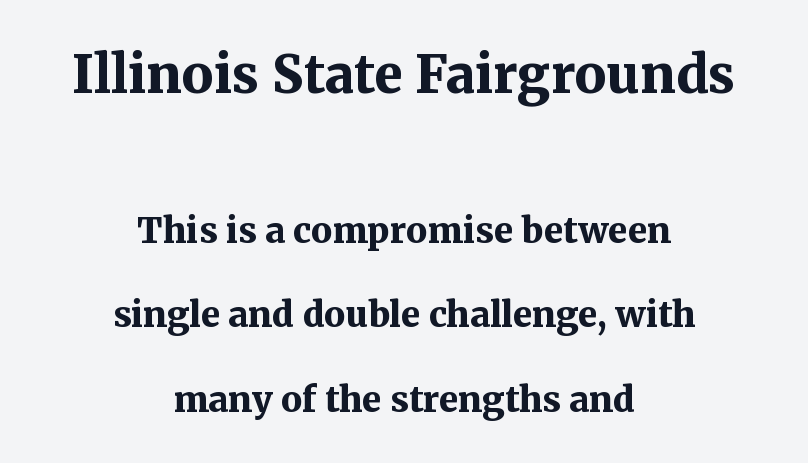
{"serif": "yes", "italic": "no", "bold": "yes", "weight": "bold", "width": "normal", "stroke_contrast": "medium", "x_height": "medium", "monospaced": "no", "underline": "no", "align": "center", "line_spacing": "loose", "line_spacing_ratio": 2.41, "letter_spacing": "normal", "letter_spacing_em": 0.0, "larger_block": "first", "size_ratio": 1.49, "glyph_px": 52}
